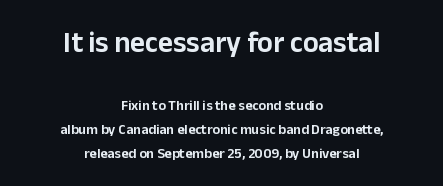
Q: Is the text italic (slanted)? A: No, it is upright.
Q: Is the typeface a serif or a sans-serif typeface? A: Sans-serif.
Q: Is the text underlined? A: No.
Q: How is the paragraph aligned? A: Centered.
Q: Is the spacing between letters normal or unusually wide? A: Normal.
Q: Is the spacing between lines tight, normal or loose? A: Normal.
Q: Which block of text is set in a larger size, the first (top) or the second (bottom)? A: The first (top) one.
Q: Width (condensed, normal, or wide)? A: Normal.
Q: Stroke contrast? A: Low.
Q: x-height? A: Medium.
Q: Monospaced? A: No.
